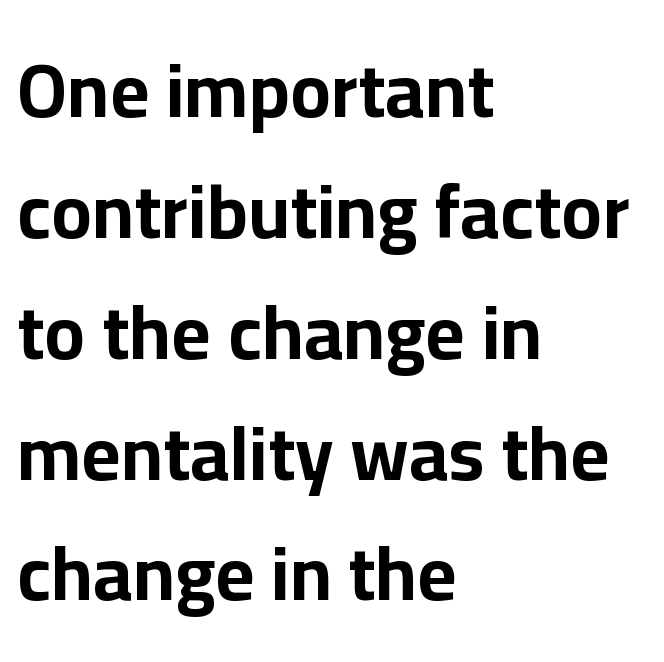
Q: Is the text bold? A: Yes.
Q: Is the text italic (slanted)? A: No, it is upright.
Q: Is the typeface a serif or a sans-serif typeface? A: Sans-serif.
Q: Is the text underlined? A: No.
Q: How is the paragraph aligned? A: Left-aligned.
Q: Is the spacing between letters normal or unusually wide? A: Normal.
Q: Is the spacing between lines tight, normal or loose? A: Normal.
Q: Width (condensed, normal, or wide)? A: Normal.
Q: Stroke contrast? A: Low.
Q: x-height? A: Medium.
Q: Monospaced? A: No.
